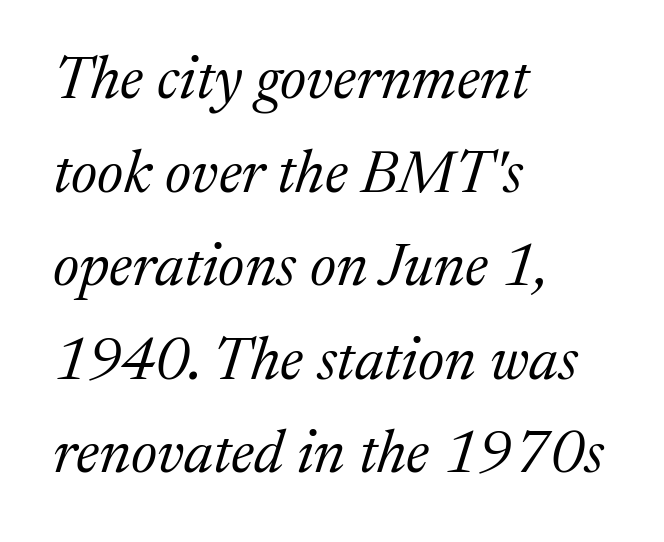
These glyphs show unthickened strokes, regular width or finer. Students, observe: this is what conventionally led text looks like. All the whitespace from short lines collects on the right. The line texture is even and compact thanks to regular tracking. A typesetter would label this face a serif. Does the lettering tilt? It does — this is italic.
